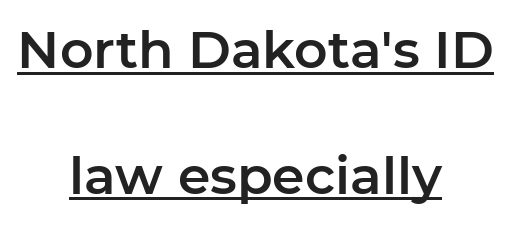
{"serif": "no", "italic": "no", "width": "normal", "stroke_contrast": "low", "x_height": "medium", "monospaced": "no", "underline": "yes", "align": "center", "line_spacing": "loose", "line_spacing_ratio": 2.42, "letter_spacing": "normal", "letter_spacing_em": 0.0, "glyph_px": 52}
